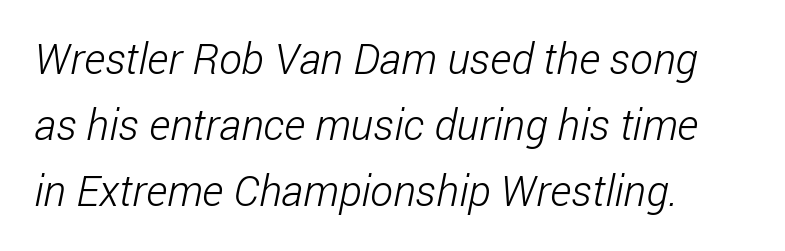
The image shows 43 px light, condensed sans-serif type; set left-aligned, normal line spacing (1.53x), normal letter spacing, not underlined; low stroke contrast and a medium x-height.
